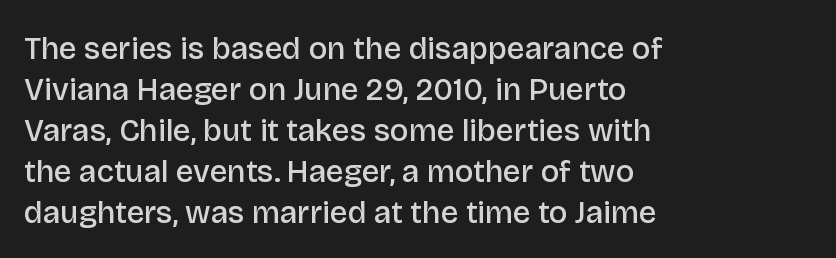
The image shows 31 px semibold sans-serif type, upright; set left-aligned, normal line spacing (1.32x), normal letter spacing, not underlined; low stroke contrast and a large x-height.
